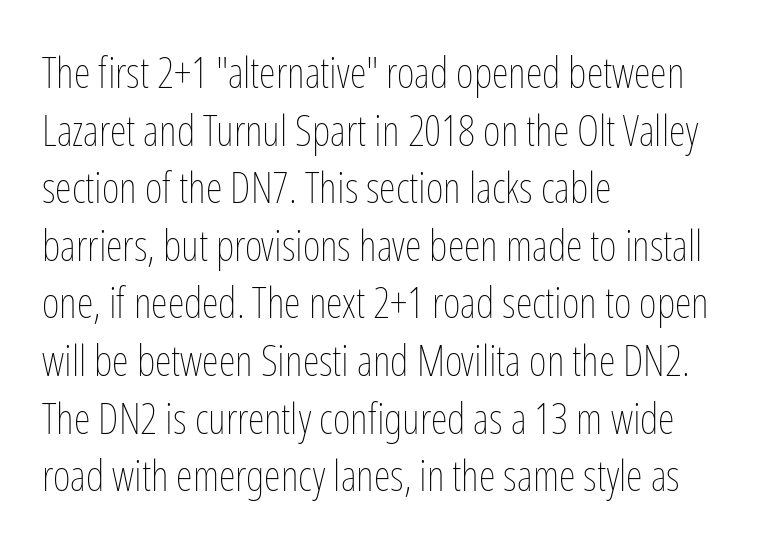
The strokes are not fattened; the text isn't bold. Posture: vertical. Leading: standard. The rendering uses natural spacing where letterforms have individual widths. Left-aligned paragraph, ragged on the right.
